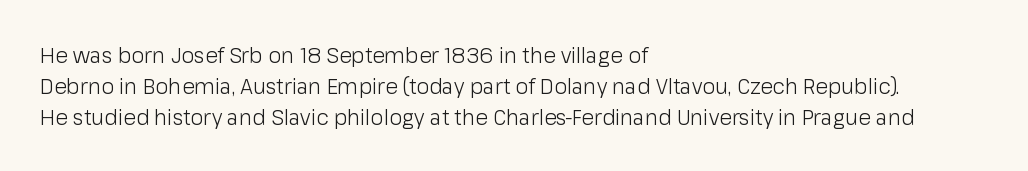
The image shows 21 px text type, upright; set left-aligned, normal line spacing (1.47x), normal letter spacing, not underlined.
